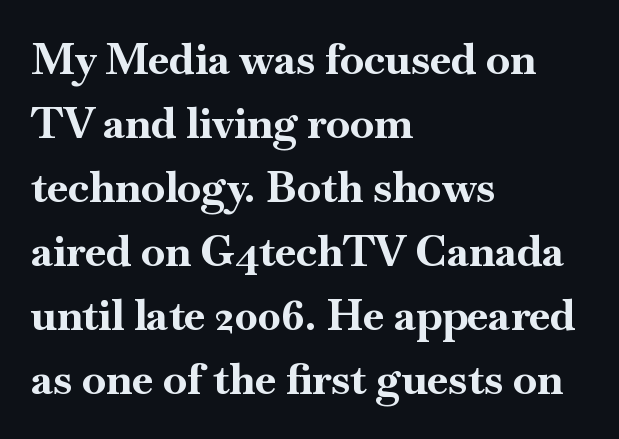
{"serif": "yes", "italic": "no", "bold": "yes", "weight": "bold", "width": "normal", "stroke_contrast": "high", "x_height": "small", "monospaced": "no", "underline": "no", "align": "left", "line_spacing": "normal", "line_spacing_ratio": 1.49, "letter_spacing": "normal", "letter_spacing_em": 0.0, "glyph_px": 43}
